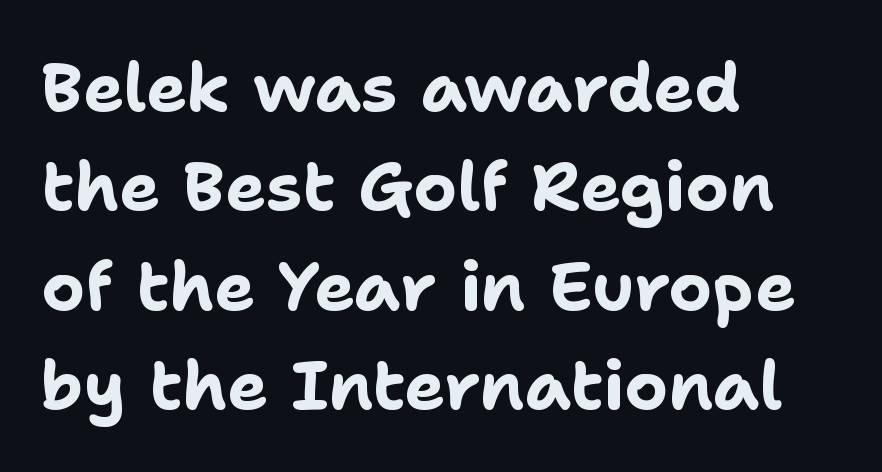
Summary of weight: heavy, a full bold. Reading down the block, your eye returns to a fixed left position each line. Is there any slant? The stems are plumb. Just letters on the line, the space beneath them empty. Default kerning and tracking; the words read as compact shapes. The face used here is proportionally spaced, like ordinary book or web type.
